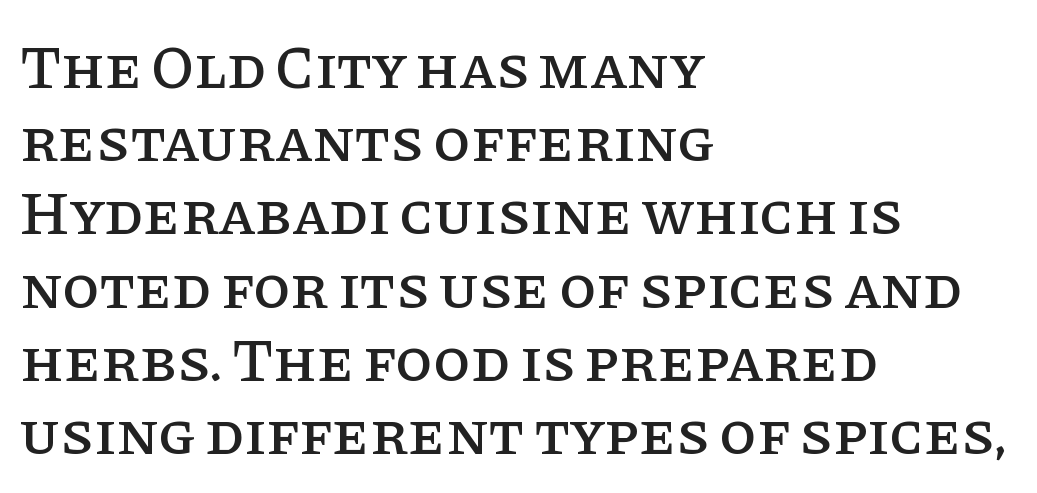
The image shows 61 px serif type, upright; set left-aligned, line spacing 1.2x, normal letter spacing, not underlined; low stroke contrast and a large x-height.
